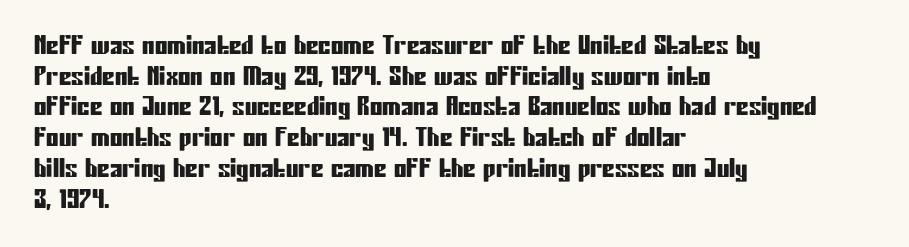
{"italic": "no", "underline": "no", "align": "left", "line_spacing_ratio": 1.23, "letter_spacing": "normal", "letter_spacing_em": 0.0, "glyph_px": 25}
